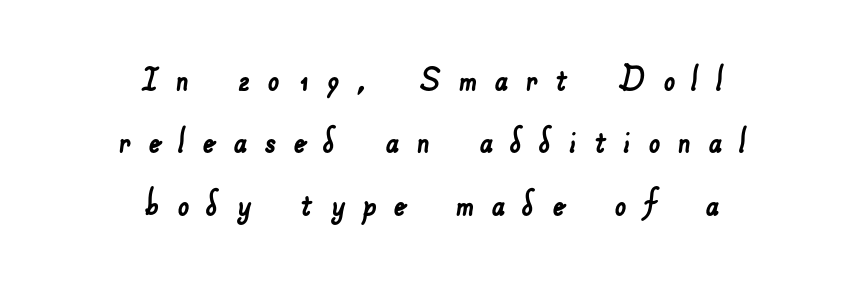
{"serif": "no", "width": "normal", "stroke_contrast": "low", "x_height": "small", "monospaced": "no", "underline": "no", "align": "center", "line_spacing": "normal", "line_spacing_ratio": 1.52, "letter_spacing": "wide", "letter_spacing_em": 0.42, "glyph_px": 41}
